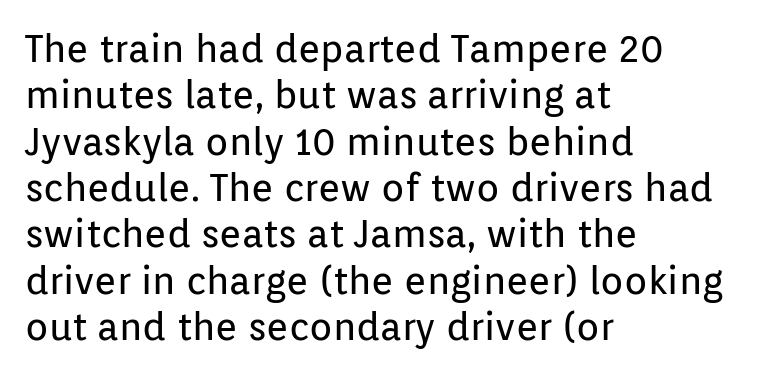
The image shows 38 px regular-weight sans-serif type, upright; set left-aligned, line spacing 1.22x, normal letter spacing, not underlined; low stroke contrast and a medium x-height.
